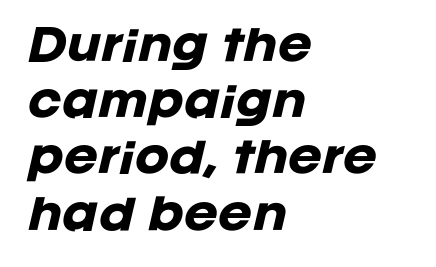
Q: Is the text bold? A: Yes.
Q: Is the text italic (slanted)? A: Yes, it leans right by about 12 degrees.
Q: Is the text underlined? A: No.
Q: How is the paragraph aligned? A: Left-aligned.
Q: Is the spacing between letters normal or unusually wide? A: Normal.
Q: Is the spacing between lines tight, normal or loose? A: Normal.
Q: Width (condensed, normal, or wide)? A: Normal.
Q: Stroke contrast? A: Low.
Q: x-height? A: Large.
Q: Monospaced? A: No.
